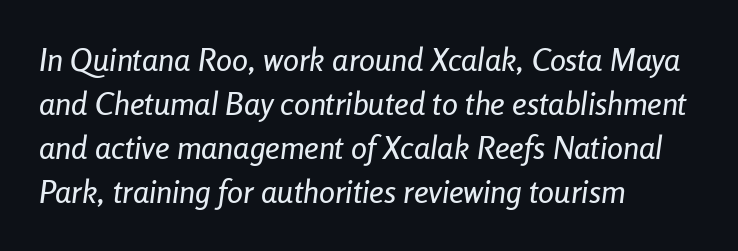
Q: Is the text italic (slanted)? A: Yes, it leans right by about 8 degrees.
Q: Is the text underlined? A: No.
Q: How is the paragraph aligned? A: Left-aligned.
Q: Is the spacing between letters normal or unusually wide? A: Normal.
Q: Is the spacing between lines tight, normal or loose? A: Normal.
Q: Width (condensed, normal, or wide)? A: Condensed.
Q: Stroke contrast? A: Low.
Q: x-height? A: Medium.
Q: Monospaced? A: No.
